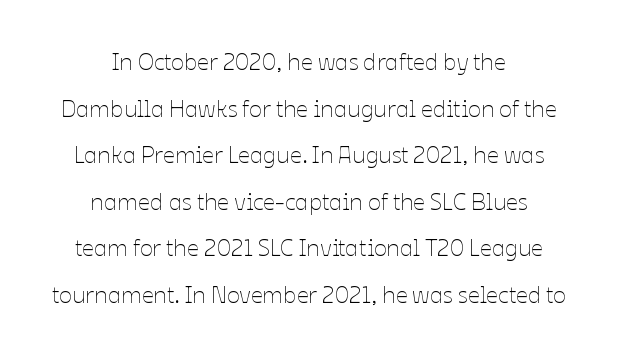
The image shows 24 px text type, upright; set centered, loose line spacing (1.94x), normal letter spacing, not underlined.
